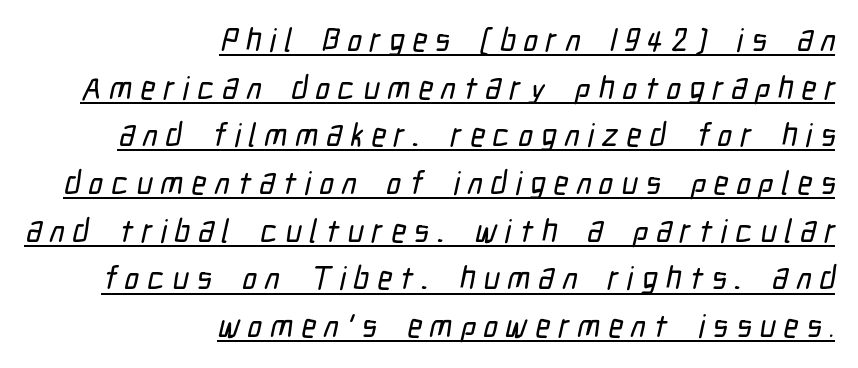
The image shows 32 px condensed sans-serif type; set right-aligned, normal line spacing (1.49x), unusually wide letter spacing (+0.25 em), underlined; low stroke contrast and a medium x-height.
